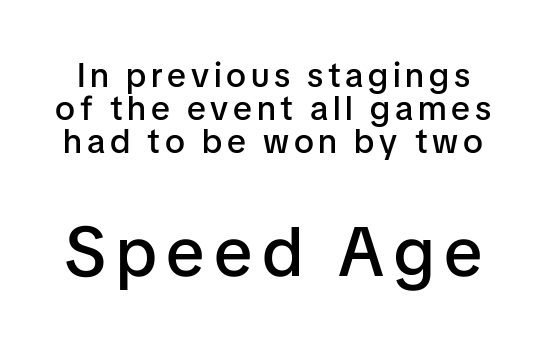
The image shows 69 px semibold sans-serif type, upright; set tight line spacing (0.97x), not underlined; the second (bottom) block is 2.03x larger; low stroke contrast and a medium x-height.
